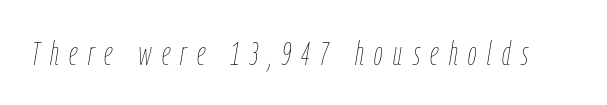
Q: Is the text bold? A: No.
Q: Is the text italic (slanted)? A: Yes, it leans right by about 9 degrees.
Q: Is the text underlined? A: No.
Q: Is the spacing between letters normal or unusually wide? A: Unusually wide.
Q: Width (condensed, normal, or wide)? A: Condensed.
Q: Stroke contrast? A: Low.
Q: x-height? A: Medium.
Q: Monospaced? A: No.
